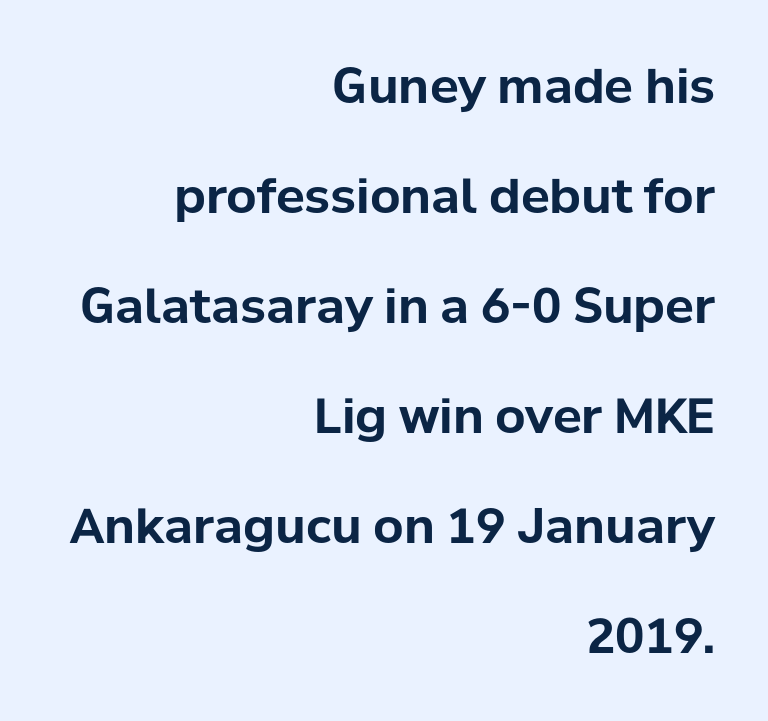
{"serif": "no", "italic": "no", "bold": "yes", "weight": "bold", "width": "normal", "stroke_contrast": "low", "x_height": "medium", "monospaced": "no", "underline": "no", "align": "right", "line_spacing": "loose", "line_spacing_ratio": 2.29, "letter_spacing": "normal", "letter_spacing_em": 0.0, "glyph_px": 48}
